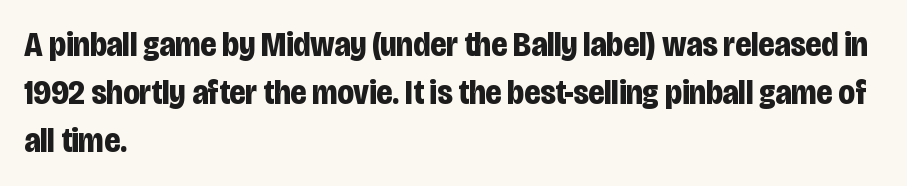
{"serif": "no", "italic": "no", "bold": "yes", "weight": "bold", "width": "condensed", "stroke_contrast": "low", "x_height": "large", "monospaced": "no", "underline": "no", "align": "left", "line_spacing": "normal", "line_spacing_ratio": 1.41, "letter_spacing": "normal", "letter_spacing_em": 0.0, "glyph_px": 34}
